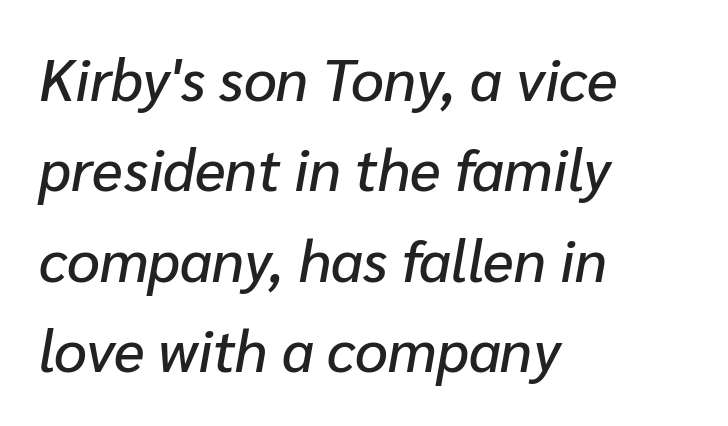
{"italic": "yes", "lean": "right", "slant_degrees": 10, "width": "normal", "stroke_contrast": "low", "x_height": "medium", "monospaced": "no", "underline": "no", "align": "left", "line_spacing": "normal", "line_spacing_ratio": 1.56, "letter_spacing": "normal", "letter_spacing_em": 0.0, "glyph_px": 58}
